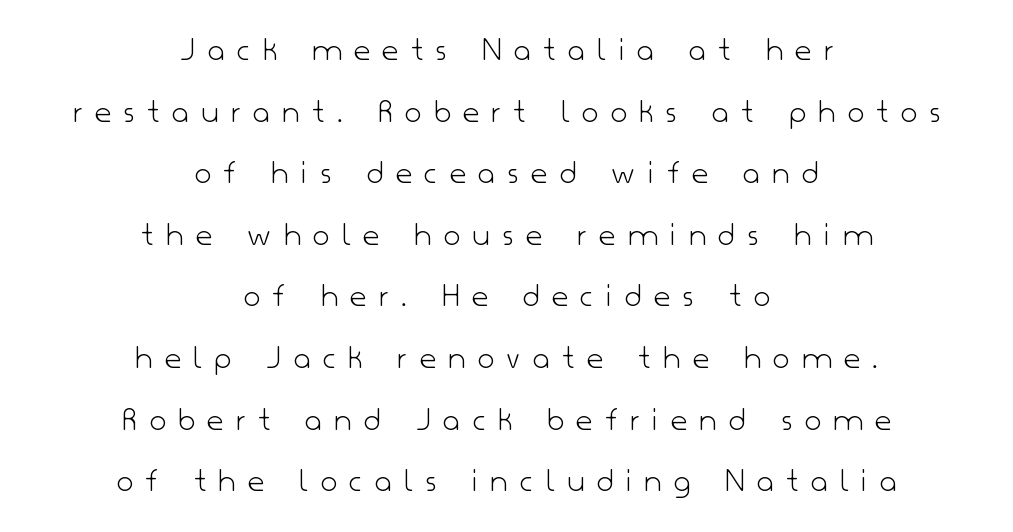
Where is the straight margin? There isn't one; the lines are centered. Spacing verdict: proportional, widths tailored to each character. The strokes are not fattened; the text isn't bold. Observe the absence of serifs on each vertical stroke in this sample.
